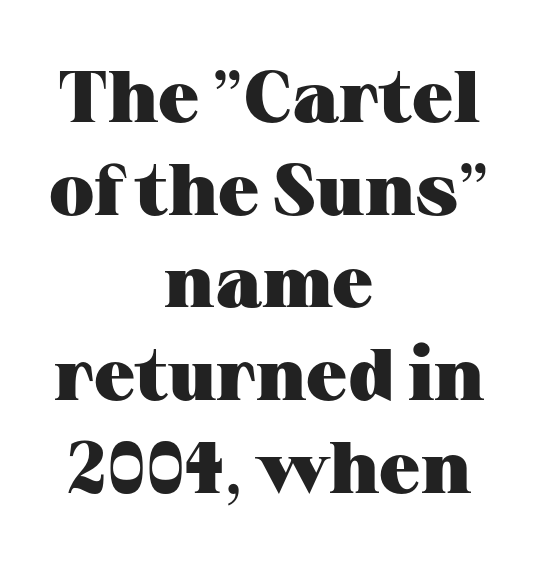
The image shows 73 px heavy, wide serif type, upright; set centered, normal line spacing (1.27x), normal letter spacing, not underlined; medium stroke contrast and a medium x-height.
